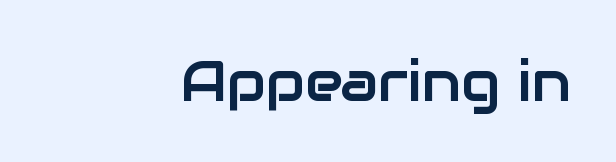
A flush-right, rag-left setting is used for this passage. The gaps between neighbouring characters are ordinary and unremarkable. The passage shown is typed in a proportional face where columns would drift. The rendering shows plain stroke endings on the letterforms — a sans-serif design. Descenders are the only things crossing below the line.
